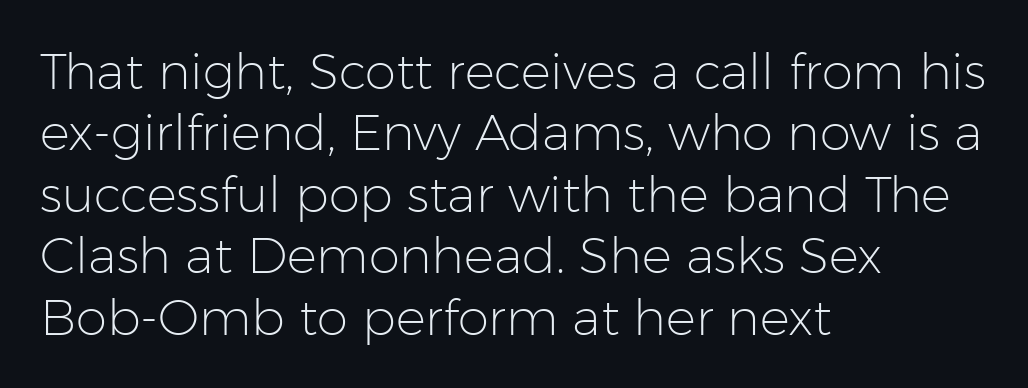
{"serif": "no", "italic": "no", "bold": "no", "weight": "light", "width": "normal", "stroke_contrast": "low", "x_height": "medium", "monospaced": "no", "underline": "no", "align": "left", "line_spacing_ratio": 1.23, "letter_spacing": "normal", "letter_spacing_em": 0.0, "glyph_px": 50}
